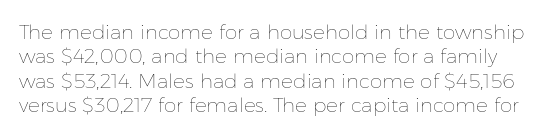
{"italic": "no", "bold": "no", "underline": "no", "line_spacing_ratio": 1.22, "letter_spacing": "normal", "letter_spacing_em": 0.0, "glyph_px": 20}
